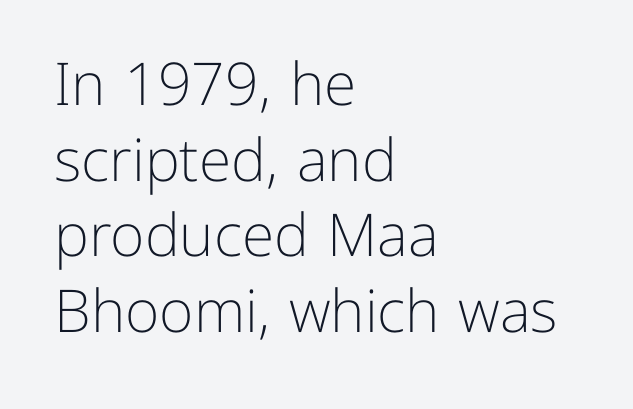
The image shows 59 px light sans-serif type, upright; set left-aligned, normal line spacing (1.28x), normal letter spacing, not underlined; low stroke contrast and a medium x-height.
